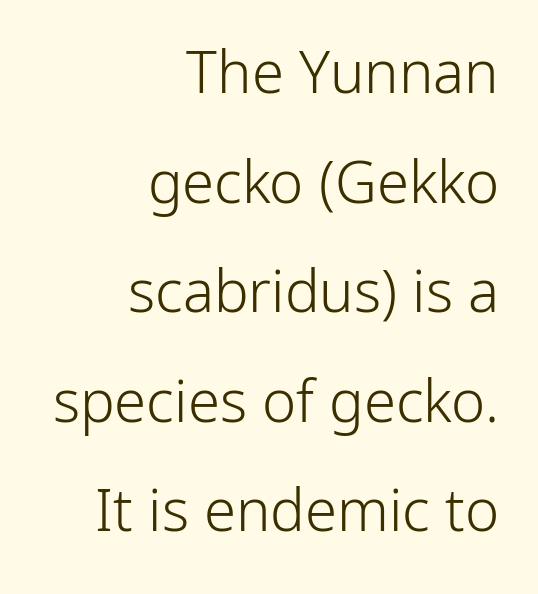
Q: Is the text bold? A: No.
Q: Is the text italic (slanted)? A: No, it is upright.
Q: Is the typeface a serif or a sans-serif typeface? A: Sans-serif.
Q: Is the text underlined? A: No.
Q: How is the paragraph aligned? A: Right-aligned.
Q: Is the spacing between letters normal or unusually wide? A: Normal.
Q: Width (condensed, normal, or wide)? A: Normal.
Q: Stroke contrast? A: Low.
Q: x-height? A: Medium.
Q: Monospaced? A: No.
